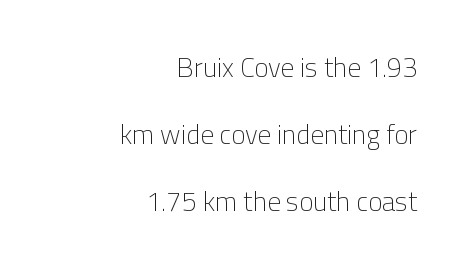
The image shows 27 px text type, upright; set right-aligned, loose line spacing (2.48x), normal letter spacing, not underlined.
